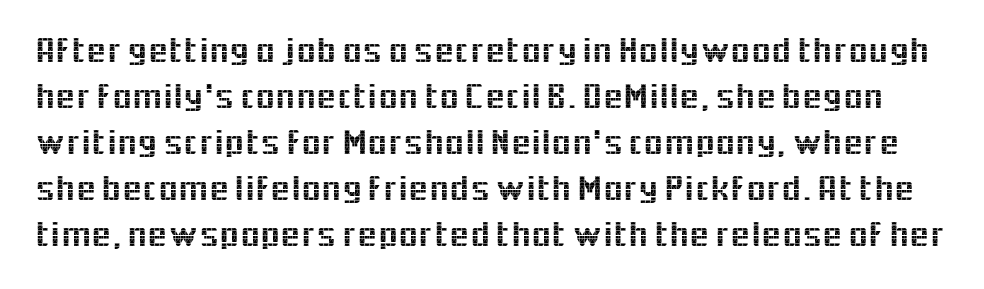
Q: Is the text italic (slanted)? A: No, it is upright.
Q: Is the typeface a serif or a sans-serif typeface? A: Sans-serif.
Q: Is the text underlined? A: No.
Q: Is the spacing between letters normal or unusually wide? A: Normal.
Q: Is the spacing between lines tight, normal or loose? A: Normal.
Q: Width (condensed, normal, or wide)? A: Normal.
Q: x-height? A: Medium.
Q: Monospaced? A: No.
